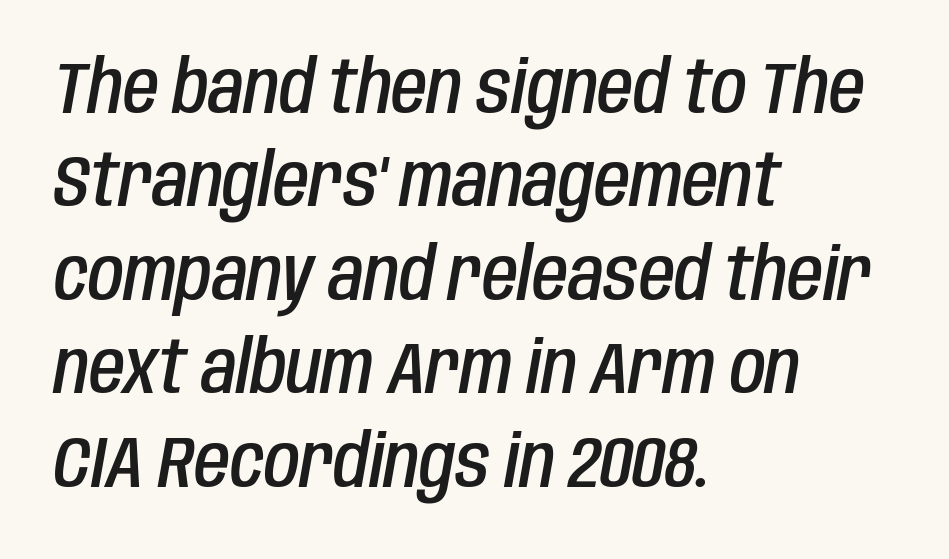
{"italic": "yes", "lean": "right", "slant_degrees": 10, "bold": "semi", "weight": "semibold", "width": "condensed", "stroke_contrast": "low", "x_height": "large", "monospaced": "no", "underline": "no", "align": "left", "line_spacing": "normal", "line_spacing_ratio": 1.28, "letter_spacing": "normal", "letter_spacing_em": 0.0, "glyph_px": 73}
